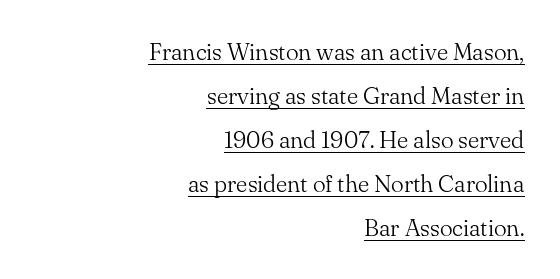
Q: Is the text bold? A: No.
Q: Is the text italic (slanted)? A: No, it is upright.
Q: Is the text underlined? A: Yes.
Q: How is the paragraph aligned? A: Right-aligned.
Q: Is the spacing between letters normal or unusually wide? A: Normal.
